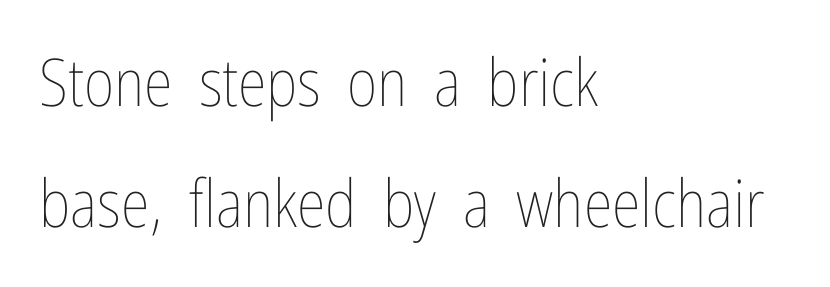
{"italic": "no", "bold": "no", "weight": "thin", "width": "condensed", "stroke_contrast": "low", "x_height": "medium", "monospaced": "no", "underline": "no", "align": "left", "line_spacing_ratio": 1.84, "letter_spacing": "normal", "letter_spacing_em": 0.0, "glyph_px": 66}
